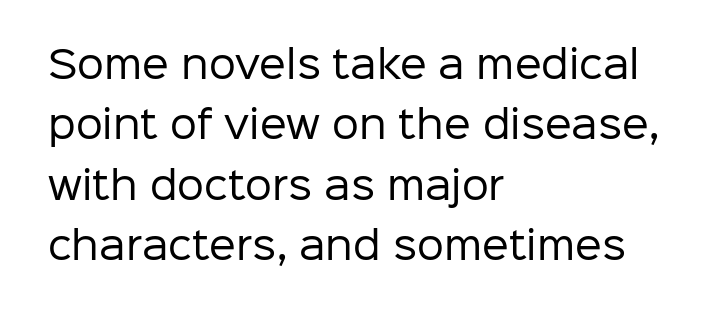
A typesetter would call this proportional, since set widths differ per character. Serif or sans? Sans — the stroke terminals are bare. Visually the block forms a straight wall on the left and a jagged coastline on the right. Honestly, there is no underline to notice here at all. The specimen reads as upright at a glance.
